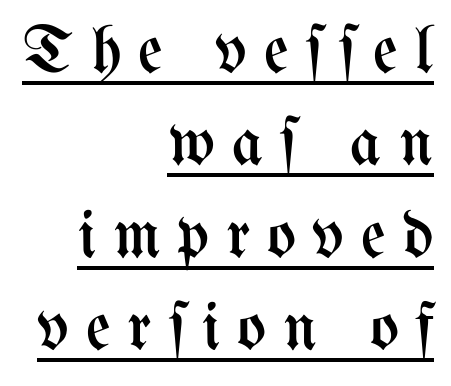
{"italic": "no", "bold": "no", "weight": "regular", "width": "condensed", "stroke_contrast": "medium", "x_height": "medium", "monospaced": "no", "underline": "yes", "align": "right", "line_spacing": "normal", "line_spacing_ratio": 1.36, "letter_spacing": "wide", "letter_spacing_em": 0.25, "glyph_px": 68}
